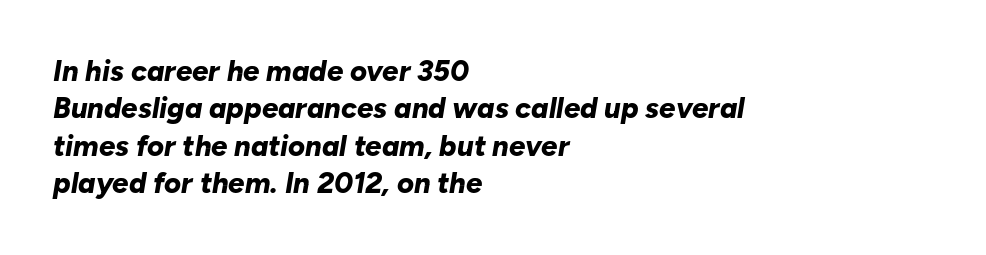
The image shows 29 px bold type, italic (leaning right); set left-aligned, normal line spacing (1.29x), normal letter spacing, not underlined; low stroke contrast and a medium x-height.
